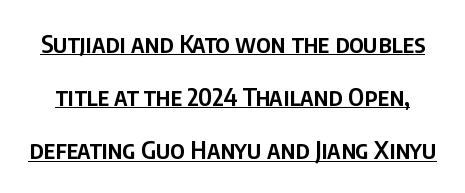
The image shows 25 px text type, upright; set loose line spacing (2.13x), normal letter spacing, underlined.
